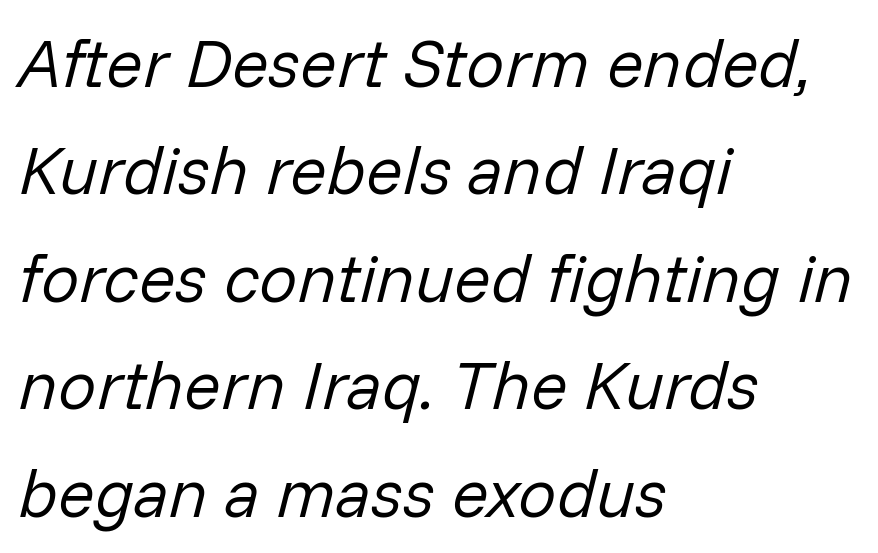
This sample uses plain, unmodified letter spacing. A typesetter would call this proportional, since set widths differ per character. Stems and bowls with no extra thickness — not bold. Horizontal alignment here is leftward, the default for most running prose. In terms of leading, this rendering sits right in the middle. Would a proofreader flag this as italicized? Yes.
